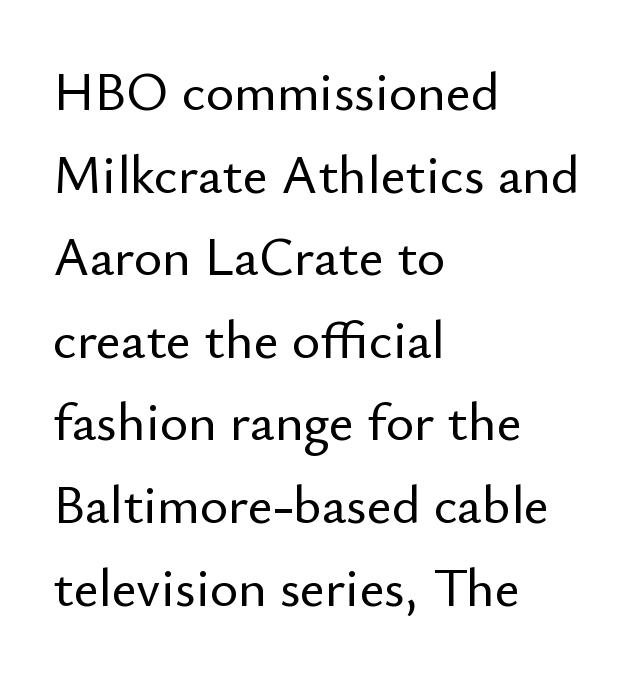
Characters remain perfectly vertical along every line. The setting favours the left margin, as ordinary paragraphs usually do. The horizontal fit of the characters is conventional and even. Leading: standard. This sample uses a sans-serif face. Descender tails drop into unmarked territory.
